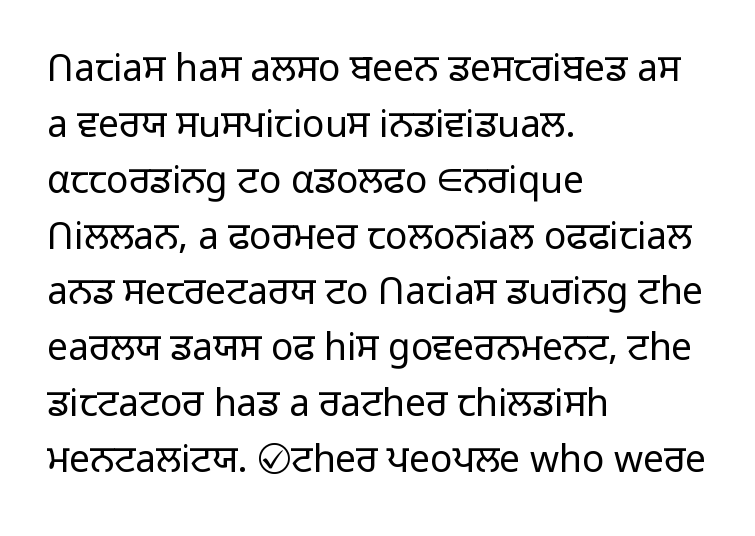
The image shows 37 px light sans-serif type, upright; set left-aligned, normal line spacing (1.51x), normal letter spacing, not underlined; low stroke contrast and a medium x-height.
